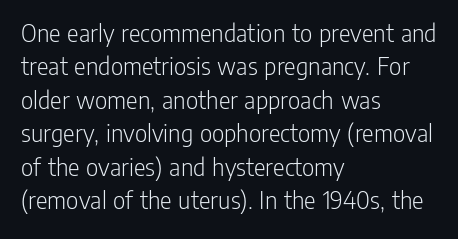
The image shows 27 px text type, upright; set left-aligned, line spacing 1.24x, normal letter spacing, not underlined.
